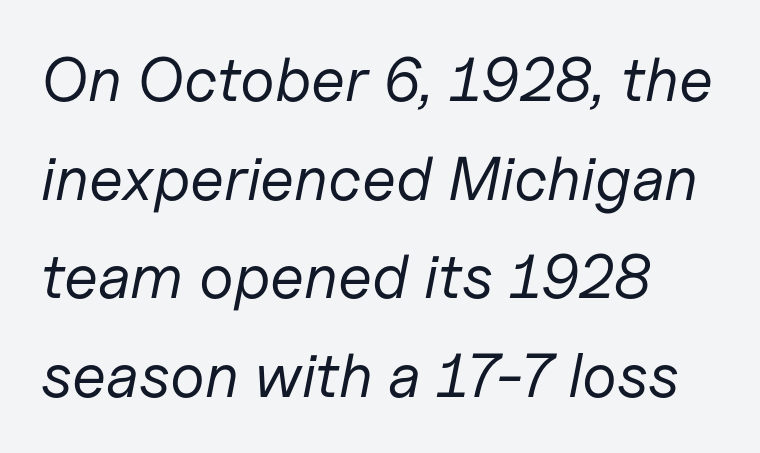
{"italic": "yes", "lean": "right", "slant_degrees": 11, "bold": "no", "weight": "regular", "width": "normal", "stroke_contrast": "low", "x_height": "medium", "monospaced": "no", "underline": "no", "align": "left", "line_spacing": "normal", "line_spacing_ratio": 1.59, "letter_spacing": "normal", "letter_spacing_em": 0.0, "glyph_px": 62}
